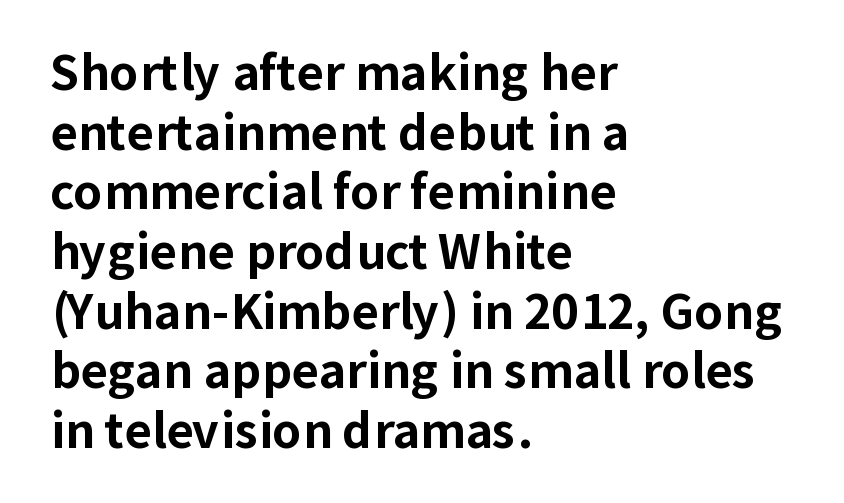
{"serif": "no", "italic": "no", "bold": "yes", "weight": "bold", "width": "normal", "stroke_contrast": "low", "x_height": "medium", "monospaced": "no", "underline": "no", "align": "left", "line_spacing": "normal", "line_spacing_ratio": 1.27, "letter_spacing": "normal", "letter_spacing_em": 0.0, "glyph_px": 47}
